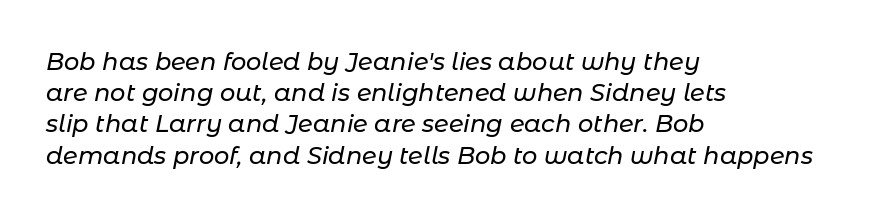
The image shows 24 px text type, italic (leaning right); set left-aligned, normal line spacing (1.3x), normal letter spacing, not underlined.
